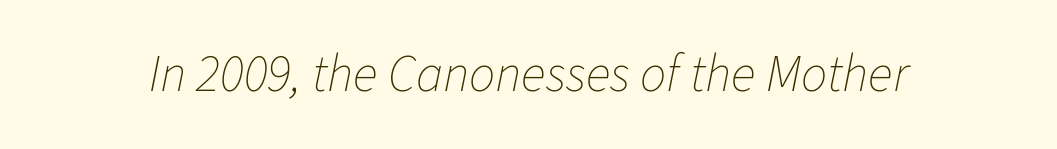
Q: Is the text bold? A: No.
Q: Is the text italic (slanted)? A: Yes, it leans right by about 11 degrees.
Q: Is the text underlined? A: No.
Q: Is the spacing between letters normal or unusually wide? A: Normal.
Q: Width (condensed, normal, or wide)? A: Normal.
Q: Stroke contrast? A: Low.
Q: x-height? A: Medium.
Q: Monospaced? A: No.
